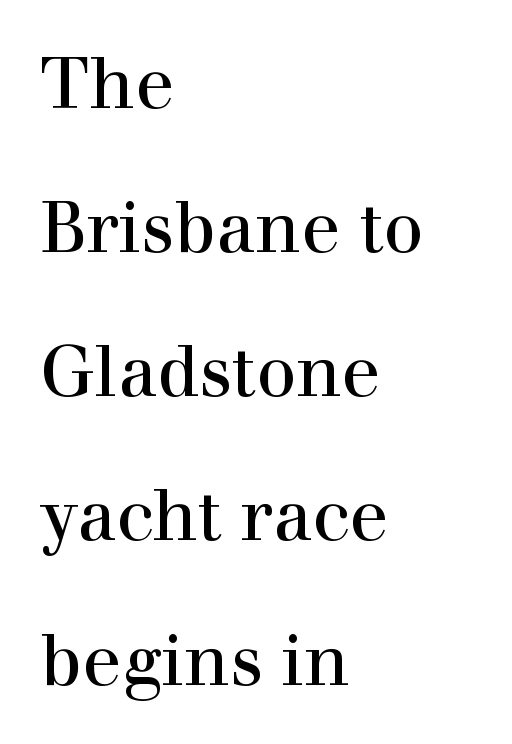
The image shows 71 px serif type, upright; set left-aligned, loose line spacing (2.03x), normal letter spacing, not underlined; a medium x-height.
